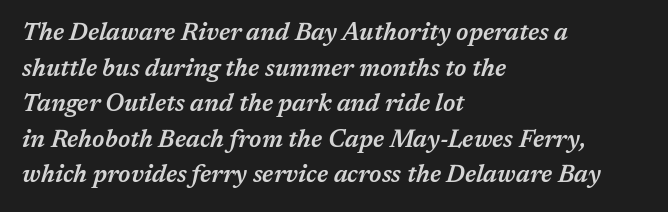
Q: Is the text bold? A: Semi-bold.
Q: Is the text italic (slanted)? A: Yes, it leans right by about 17 degrees.
Q: Is the text underlined? A: No.
Q: How is the paragraph aligned? A: Left-aligned.
Q: Is the spacing between letters normal or unusually wide? A: Normal.
Q: Is the spacing between lines tight, normal or loose? A: Normal.
